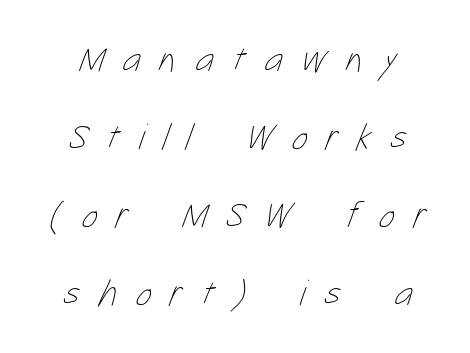
Q: Is the text bold? A: No.
Q: Is the text underlined? A: No.
Q: Is the spacing between letters normal or unusually wide? A: Unusually wide.
Q: Is the spacing between lines tight, normal or loose? A: Loose.
Q: Width (condensed, normal, or wide)? A: Condensed.
Q: Stroke contrast? A: Low.
Q: x-height? A: Medium.
Q: Monospaced? A: No.
